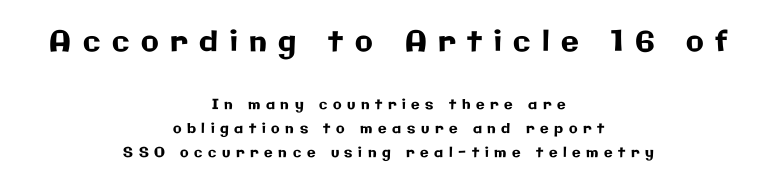
The setting favours the middle, as headings and verse often do. The font's upright variant was chosen for this text. A typesetter would label this face a sans. The passage shown has open, widely tracked lettering throughout. Each letter keeps its own natural width here, so spacing adapts to shape. The passage shown begins with its larger block and ends with its smaller one.
